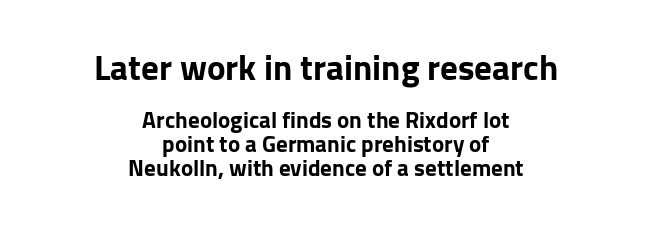
Q: Is the text bold? A: Yes.
Q: Is the text italic (slanted)? A: No, it is upright.
Q: Is the typeface a serif or a sans-serif typeface? A: Sans-serif.
Q: Is the text underlined? A: No.
Q: How is the paragraph aligned? A: Centered.
Q: Is the spacing between letters normal or unusually wide? A: Normal.
Q: Is the spacing between lines tight, normal or loose? A: Tight.
Q: Which block of text is set in a larger size, the first (top) or the second (bottom)? A: The first (top) one.
Q: Width (condensed, normal, or wide)? A: Normal.
Q: Stroke contrast? A: Low.
Q: x-height? A: Medium.
Q: Monospaced? A: No.
